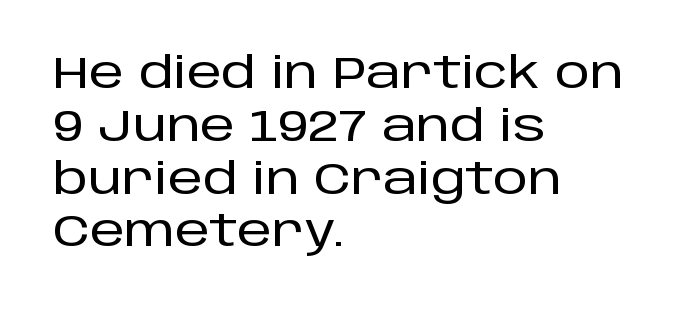
Q: Is the text italic (slanted)? A: No, it is upright.
Q: Is the typeface a serif or a sans-serif typeface? A: Sans-serif.
Q: Is the text underlined? A: No.
Q: How is the paragraph aligned? A: Left-aligned.
Q: Is the spacing between letters normal or unusually wide? A: Normal.
Q: Width (condensed, normal, or wide)? A: Normal.
Q: Stroke contrast? A: Low.
Q: x-height? A: Large.
Q: Monospaced? A: No.
